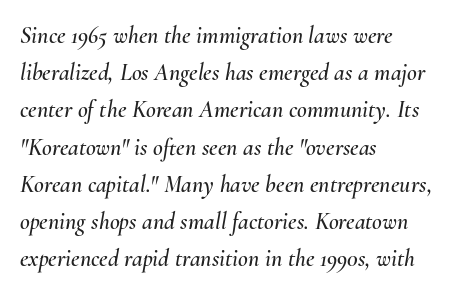
Tracking value appears to be zero — textbook default spacing. Horizontally, the lines are justified to the leading edge only. A typesetter would call this leading conventional body-copy spacing. The face used here has a pronounced slope to its letters. Unmarked baselines from the first word to the last.
